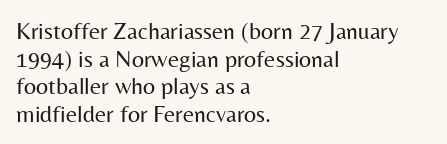
{"italic": "no", "bold": "no", "underline": "no", "align": "left", "line_spacing": "tight", "line_spacing_ratio": 1.15, "letter_spacing": "normal", "letter_spacing_em": 0.0, "glyph_px": 24}
